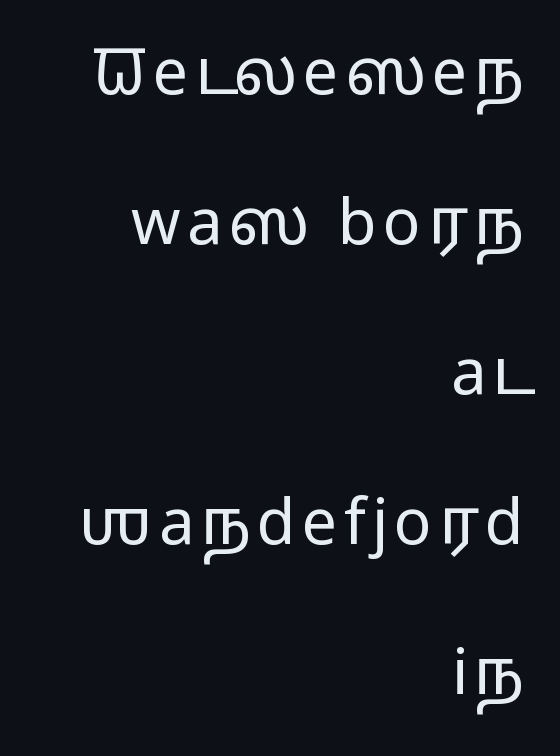
The image shows 63 px light, wide sans-serif type, upright; set right-aligned, loose line spacing (2.38x), not underlined; low stroke contrast and a medium x-height.
